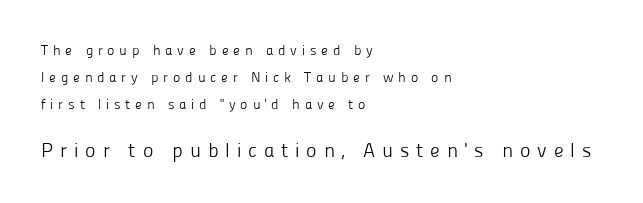
{"italic": "no", "bold": "no", "underline": "no", "align": "left", "line_spacing": "loose", "line_spacing_ratio": 1.92, "letter_spacing": "wide", "letter_spacing_em": 0.34, "larger_block": "second", "size_ratio": 1.43, "glyph_px": 20}
